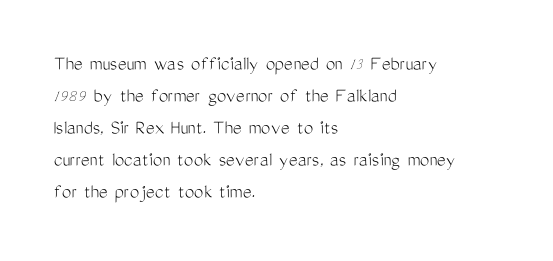
The image shows 21 px text type, upright; set left-aligned, normal line spacing (1.52x), normal letter spacing, not underlined.
